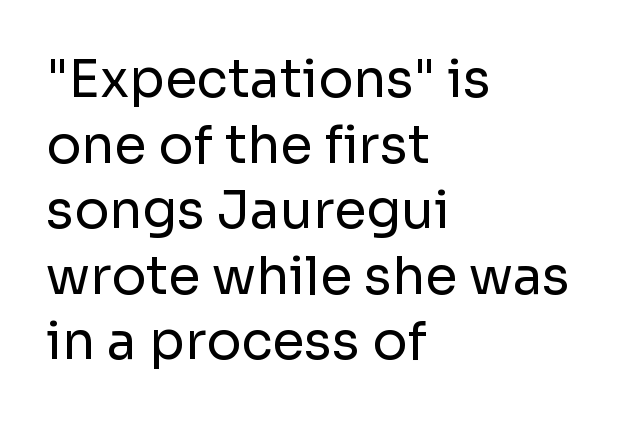
{"serif": "no", "italic": "no", "bold": "no", "weight": "regular", "width": "normal", "stroke_contrast": "low", "x_height": "medium", "monospaced": "no", "underline": "no", "align": "left", "line_spacing": "normal", "line_spacing_ratio": 1.26, "letter_spacing": "normal", "letter_spacing_em": 0.0, "glyph_px": 52}
